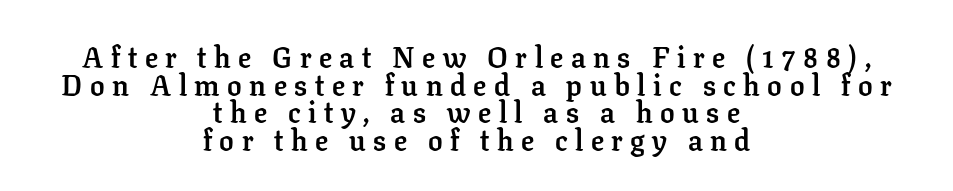
{"serif": "yes", "italic": "no", "bold": "yes", "weight": "semibold", "width": "normal", "stroke_contrast": "low", "x_height": "medium", "monospaced": "no", "underline": "no", "align": "center", "line_spacing": "tight", "line_spacing_ratio": 0.95, "letter_spacing": "wide", "letter_spacing_em": 0.26, "glyph_px": 29}
